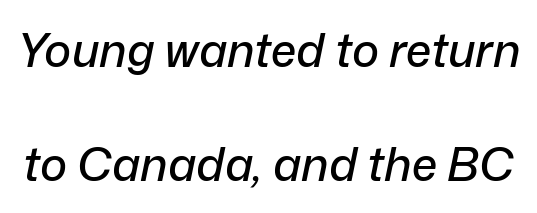
Italic? Definitely — the glyphs are oblique. Note the varied advance widths — an 'i' is clearly narrower than an 'm'. The gaps between neighbouring characters are ordinary and unremarkable. Clear beneath every line of the passage. The designer dialed line spacing up above the default.
